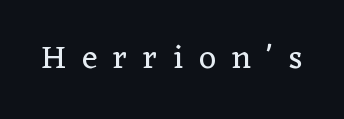
{"serif": "yes", "italic": "no", "bold": "no", "weight": "regular", "width": "normal", "stroke_contrast": "low", "x_height": "medium", "monospaced": "no", "underline": "no", "letter_spacing": "wide", "letter_spacing_em": 0.49, "glyph_px": 33}
